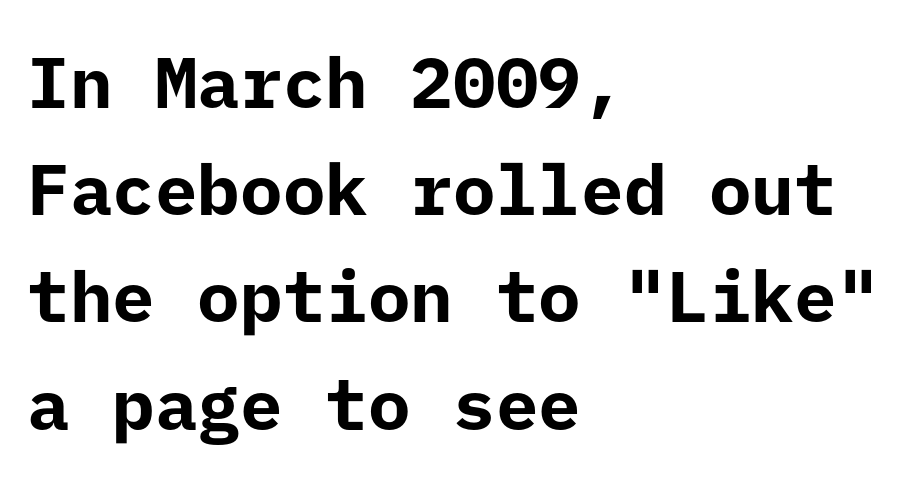
The image shows 71 px bold sans-serif type, upright; set left-aligned, normal line spacing (1.51x), normal letter spacing, not underlined; low stroke contrast and a medium x-height.
